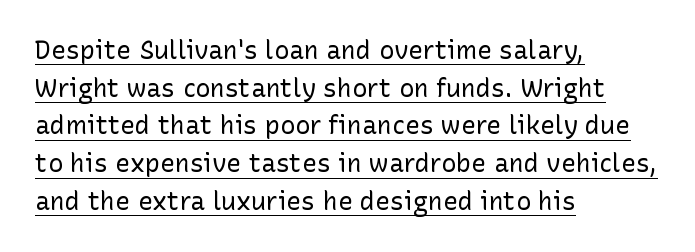
The image shows 25 px text type, upright; set left-aligned, normal line spacing (1.51x), normal letter spacing, underlined.
